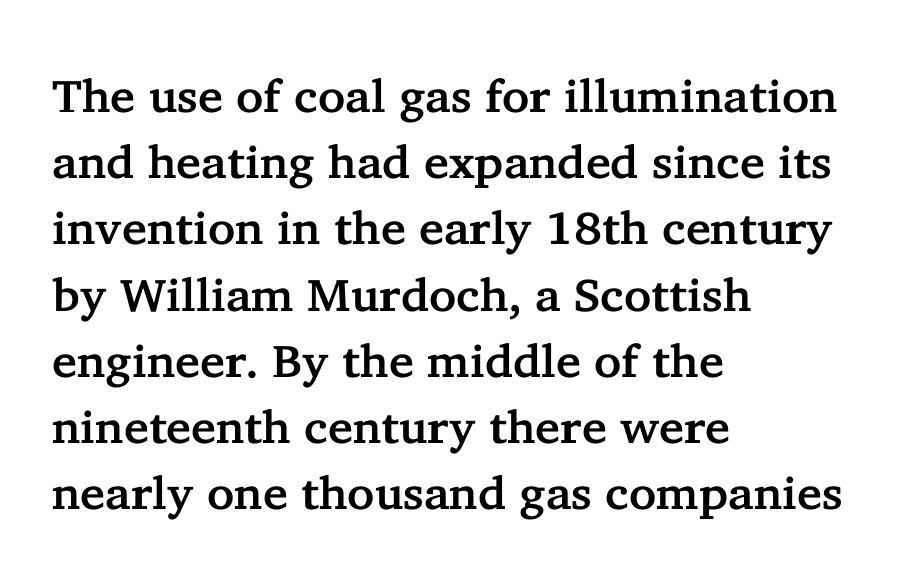
Q: Is the text italic (slanted)? A: No, it is upright.
Q: Is the typeface a serif or a sans-serif typeface? A: Serif.
Q: Is the text underlined? A: No.
Q: How is the paragraph aligned? A: Left-aligned.
Q: Is the spacing between letters normal or unusually wide? A: Normal.
Q: Is the spacing between lines tight, normal or loose? A: Normal.
Q: Width (condensed, normal, or wide)? A: Normal.
Q: Stroke contrast? A: Low.
Q: x-height? A: Medium.
Q: Monospaced? A: No.
